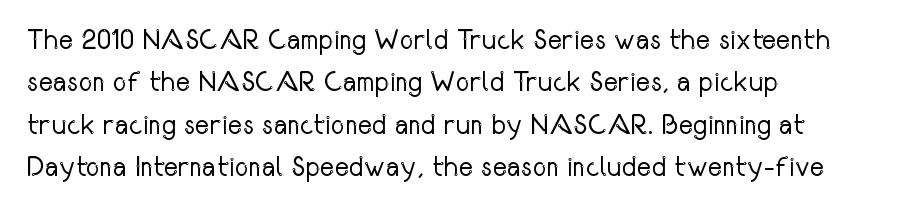
Characters follow at the spacing the type designer built in. Where is the straight margin? On the left. Weight: regular or lighter. Check the space under the baseline: it is left empty. Each new line begins a customary step beneath the previous one.
